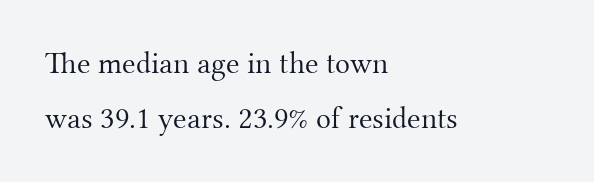
The image shows 31 px light serif type, upright; set left-aligned, line spacing 1.78x, normal letter spacing, not underlined; medium stroke contrast and a small x-height.
